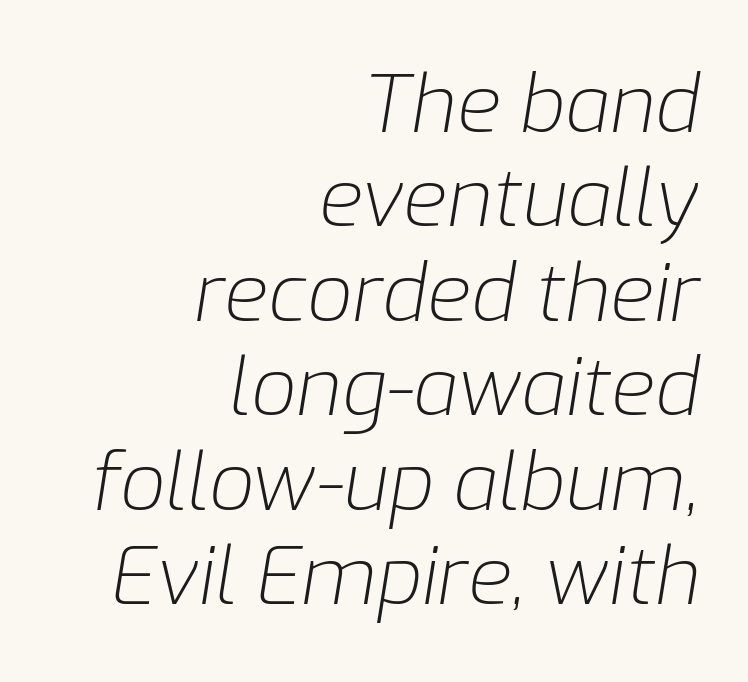
{"italic": "yes", "lean": "right", "slant_degrees": 9, "bold": "no", "weight": "light", "width": "normal", "stroke_contrast": "low", "x_height": "medium", "monospaced": "no", "underline": "no", "align": "right", "line_spacing_ratio": 1.18, "letter_spacing": "normal", "letter_spacing_em": 0.0, "glyph_px": 80}
